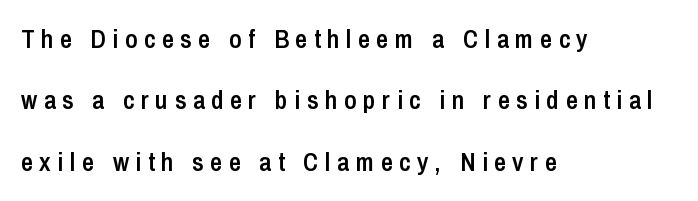
The image shows 26 px text type, upright; set left-aligned, loose line spacing (2.36x), unusually wide letter spacing (+0.25 em), not underlined.
